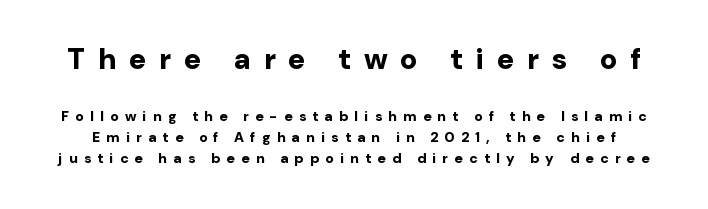
Tracking here is generous; glyphs stand well apart from one another. The passage shown is not underscored anywhere. On the weight axis this lands at bold, roughly 700. This is the regular roman posture of the typeface.
